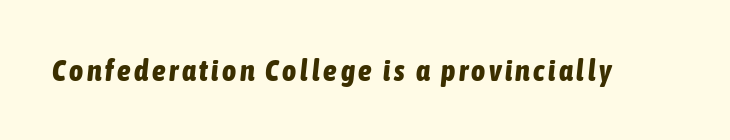
{"italic": "yes", "lean": "right", "slant_degrees": 6, "bold": "yes", "weight": "bold", "width": "condensed", "stroke_contrast": "low", "x_height": "medium", "monospaced": "no", "underline": "no", "glyph_px": 30}
